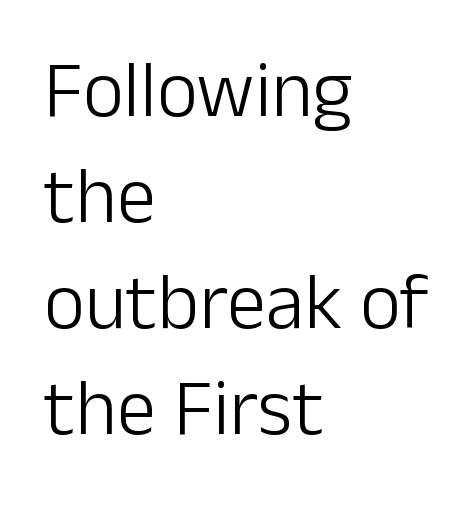
The image shows 79 px light sans-serif type, upright; set left-aligned, normal line spacing (1.34x), normal letter spacing, not underlined; low stroke contrast and a medium x-height.
